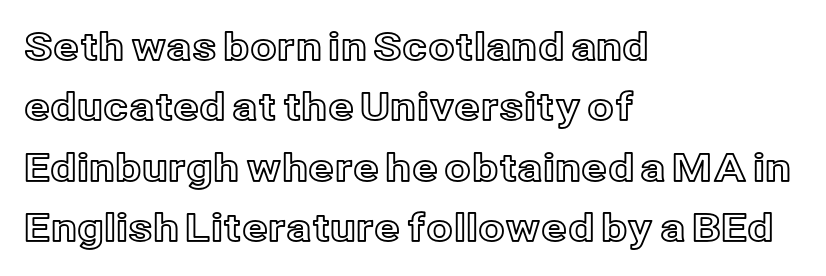
{"italic": "no", "width": "normal", "x_height": "medium", "monospaced": "no", "underline": "no", "align": "left", "line_spacing": "normal", "line_spacing_ratio": 1.59, "letter_spacing": "normal", "letter_spacing_em": 0.0, "glyph_px": 38}
